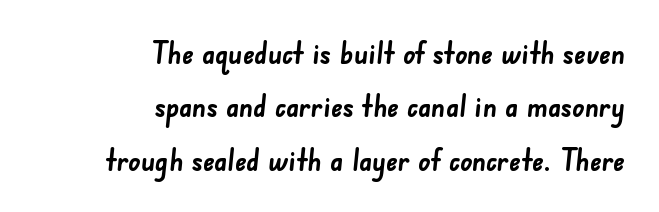
Underline: absent. Line ends are locked; line starts wander. This sample has the flowing, uneven cadence of proportional lettering. Standard letterfit; no display-style spreading of the glyphs. Stroke terminals: plain, sans-serif. Each glyph is drawn with heavy, bold strokes.
